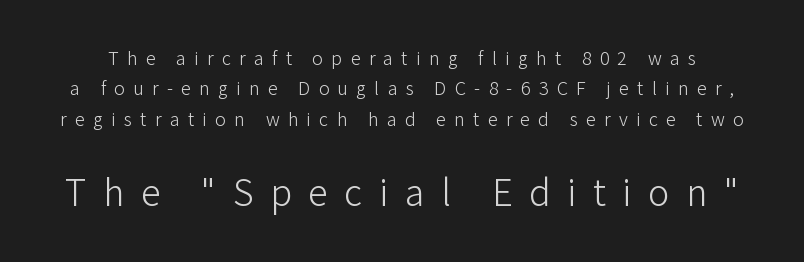
In terms of letterform style, serifs are entirely absent. The font sits on the lighter half of the weight spectrum, regular included. Compare the two chunks: the lower has the greater cap height. The passage shown is typed in a proportional face where columns would drift. Nobody drew a line under any word here. How would I describe the line gaps? Plain and ordinary.
